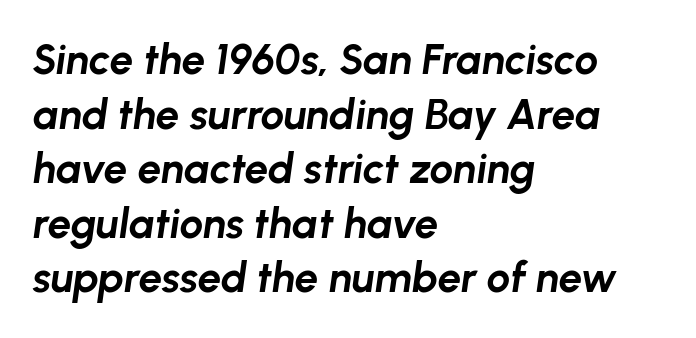
{"italic": "yes", "lean": "right", "slant_degrees": 8, "bold": "yes", "weight": "bold", "width": "normal", "stroke_contrast": "low", "x_height": "medium", "monospaced": "no", "underline": "no", "align": "left", "line_spacing": "normal", "line_spacing_ratio": 1.3, "letter_spacing": "normal", "letter_spacing_em": 0.0, "glyph_px": 42}
